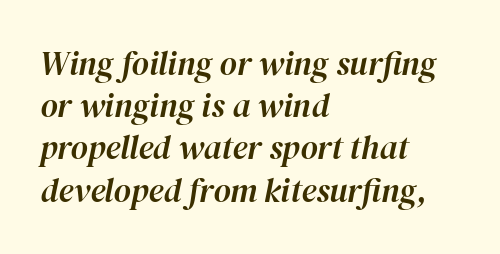
The image shows 33 px text type, italic (leaning right); set left-aligned, normal line spacing (1.28x), normal letter spacing, not underlined; high stroke contrast and a medium x-height.
